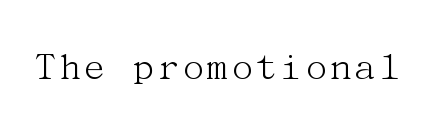
The image shows 42 px light serif type, upright; set normal letter spacing, not underlined; medium stroke contrast and a medium x-height.
